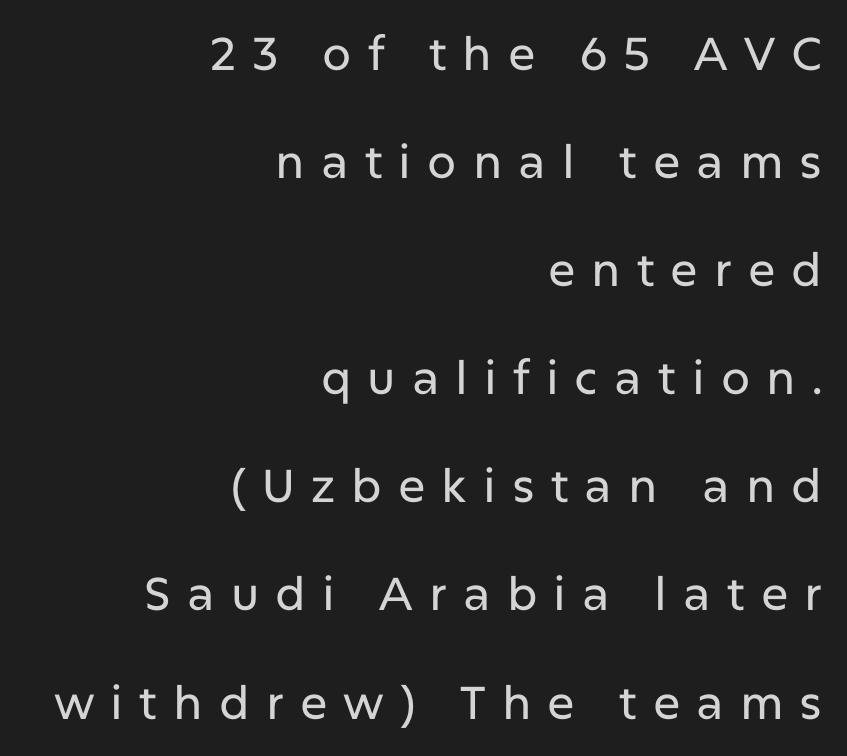
{"serif": "no", "italic": "no", "width": "normal", "stroke_contrast": "low", "x_height": "medium", "monospaced": "no", "underline": "no", "align": "right", "line_spacing": "loose", "line_spacing_ratio": 2.35, "letter_spacing": "wide", "letter_spacing_em": 0.35, "glyph_px": 46}
